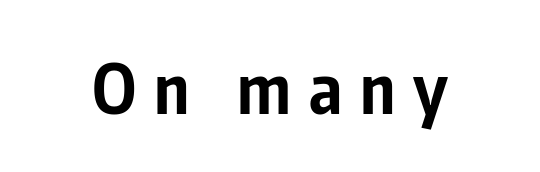
The image shows 68 px bold, condensed sans-serif type, upright; set unusually wide letter spacing (+0.26 em), not underlined; low stroke contrast and a medium x-height.
